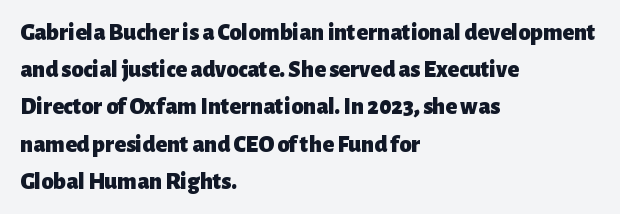
The passage shown has conventional tracking throughout. Underline: absent. The lines in this sample share a left origin and differ only in where they stop. These lines carry a lot of weight — the face is fully bold. Leading: standard. Characters remain perfectly vertical along every line.
